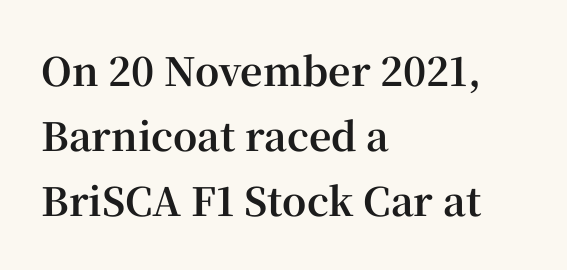
The area under the type is left untouched. As a designer I'd log this as weight 700, bold. Visually the block forms a straight wall on the left and a jagged coastline on the right. What stands out about the letter spacing? Nothing — it is the standard amount.
